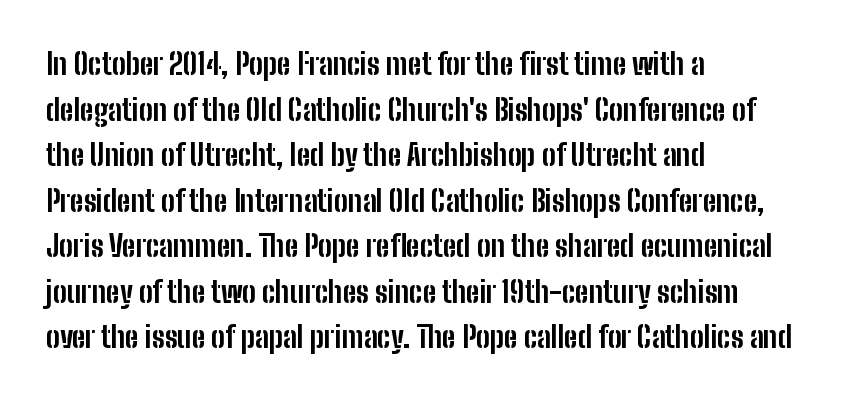
{"serif": "no", "italic": "no", "bold": "yes", "weight": "bold", "width": "condensed", "stroke_contrast": "low", "x_height": "medium", "monospaced": "no", "underline": "no", "align": "left", "line_spacing": "normal", "line_spacing_ratio": 1.57, "letter_spacing": "normal", "letter_spacing_em": 0.0, "glyph_px": 29}
